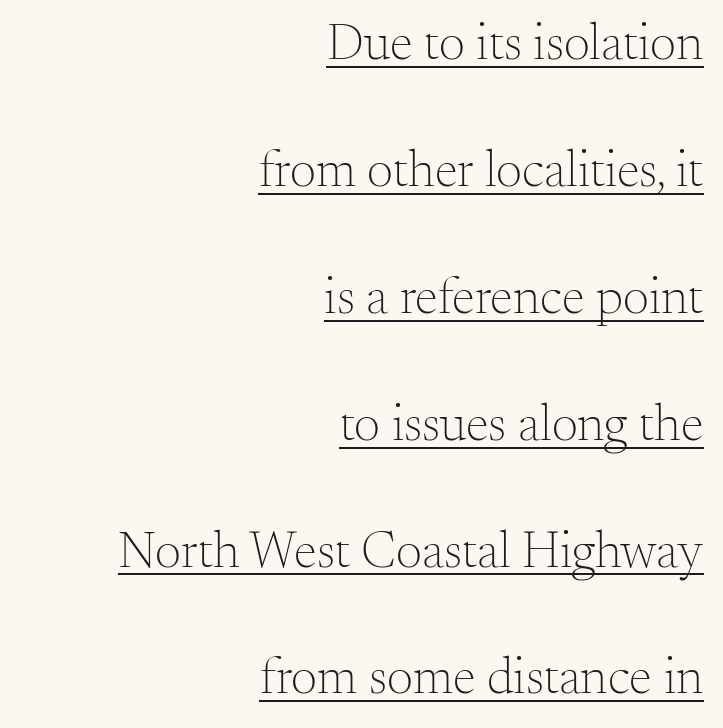
Q: Is the text bold? A: No.
Q: Is the text italic (slanted)? A: No, it is upright.
Q: Is the typeface a serif or a sans-serif typeface? A: Serif.
Q: Is the text underlined? A: Yes.
Q: How is the paragraph aligned? A: Right-aligned.
Q: Is the spacing between letters normal or unusually wide? A: Normal.
Q: Is the spacing between lines tight, normal or loose? A: Loose.
Q: Width (condensed, normal, or wide)? A: Normal.
Q: Stroke contrast? A: Medium.
Q: x-height? A: Small.
Q: Monospaced? A: No.
